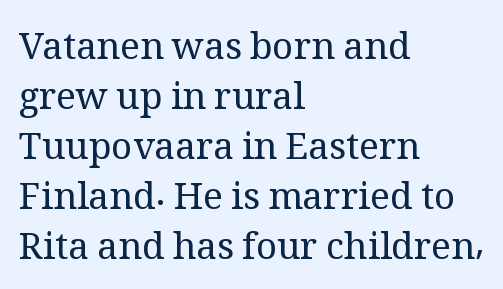
Q: Is the text bold? A: No.
Q: Is the text italic (slanted)? A: No, it is upright.
Q: Is the typeface a serif or a sans-serif typeface? A: Serif.
Q: Is the text underlined? A: No.
Q: How is the paragraph aligned? A: Left-aligned.
Q: Is the spacing between letters normal or unusually wide? A: Normal.
Q: Is the spacing between lines tight, normal or loose? A: Normal.
Q: Width (condensed, normal, or wide)? A: Normal.
Q: Stroke contrast? A: Medium.
Q: x-height? A: Medium.
Q: Monospaced? A: No.
